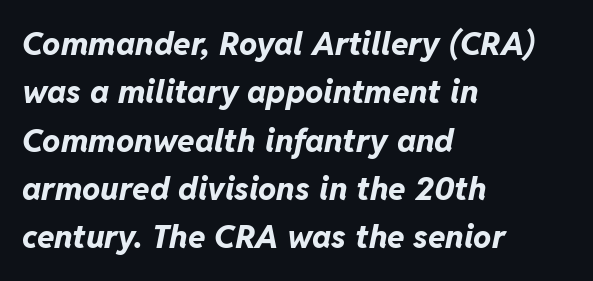
Q: Is the text bold? A: Yes.
Q: Is the text italic (slanted)? A: Yes, it leans right by about 11 degrees.
Q: Is the text underlined? A: No.
Q: How is the paragraph aligned? A: Left-aligned.
Q: Is the spacing between letters normal or unusually wide? A: Normal.
Q: Is the spacing between lines tight, normal or loose? A: Normal.
Q: Width (condensed, normal, or wide)? A: Normal.
Q: Stroke contrast? A: Low.
Q: x-height? A: Medium.
Q: Monospaced? A: No.
